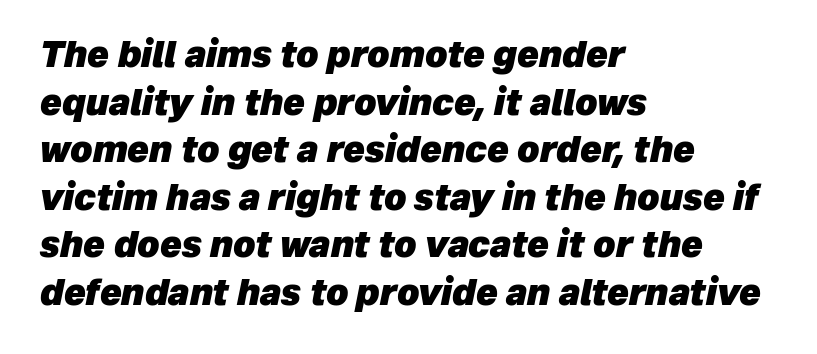
Q: Is the text bold? A: Yes.
Q: Is the text italic (slanted)? A: Yes, it leans right by about 12 degrees.
Q: Is the text underlined? A: No.
Q: How is the paragraph aligned? A: Left-aligned.
Q: Is the spacing between letters normal or unusually wide? A: Normal.
Q: Is the spacing between lines tight, normal or loose? A: Normal.
Q: Width (condensed, normal, or wide)? A: Normal.
Q: Stroke contrast? A: Low.
Q: x-height? A: Medium.
Q: Monospaced? A: No.
